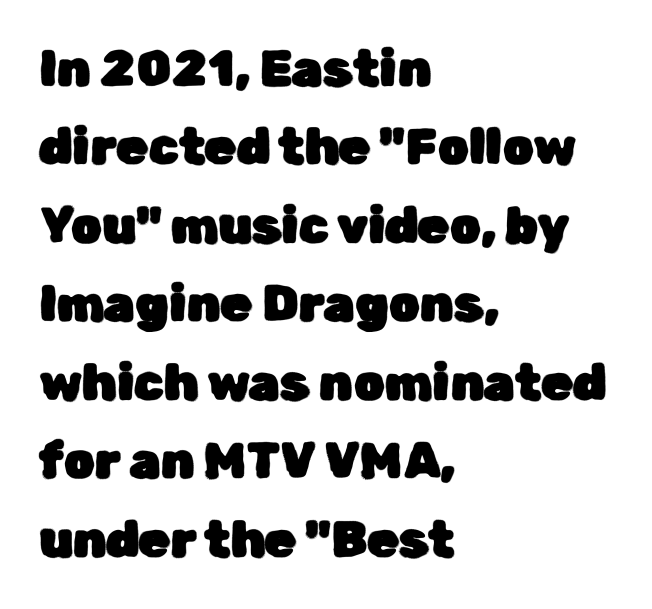
{"serif": "no", "italic": "no", "width": "normal", "stroke_contrast": "low", "x_height": "medium", "monospaced": "no", "underline": "no", "align": "left", "line_spacing": "normal", "line_spacing_ratio": 1.57, "letter_spacing": "normal", "letter_spacing_em": 0.0, "glyph_px": 50}
